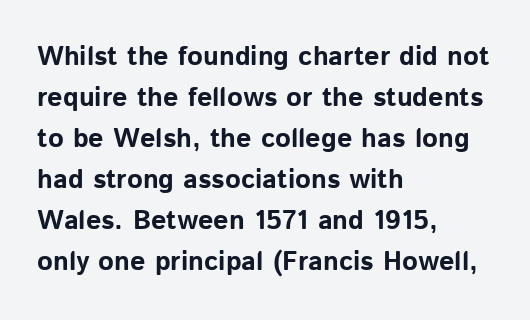
The image shows 27 px bold type, upright; set left-aligned, normal line spacing (1.52x), normal letter spacing, not underlined.
